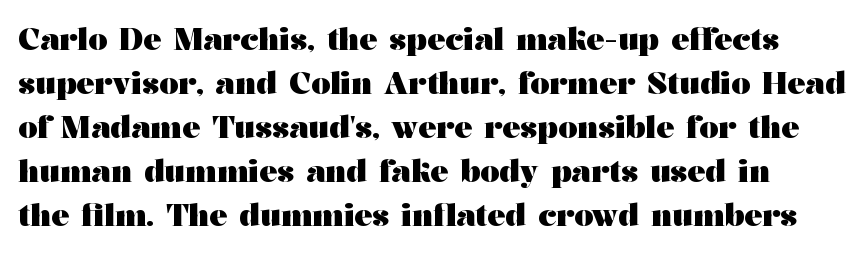
Q: Is the text bold? A: Yes.
Q: Is the text italic (slanted)? A: No, it is upright.
Q: Is the typeface a serif or a sans-serif typeface? A: Serif.
Q: Is the text underlined? A: No.
Q: Is the spacing between letters normal or unusually wide? A: Normal.
Q: Is the spacing between lines tight, normal or loose? A: Normal.
Q: Width (condensed, normal, or wide)? A: Wide.
Q: Stroke contrast? A: Medium.
Q: x-height? A: Medium.
Q: Monospaced? A: No.
